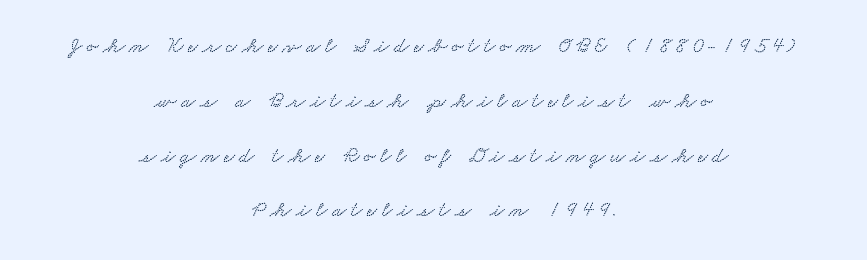
Bare-footed words on every line. If you folded the block vertically in half, each line would mirror itself in length. In terms of letterspacing, this is a distinctly airy, spread setting. Horizontal bands of white between lines are thick stripes.
